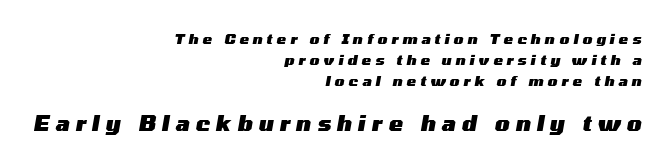
The emphasis by scale lands on block number two, below. Does the weight exceed regular? Yes, all the way to bold. Caption: expanded tracking, letters set apart. The specimen reads as italic at a glance. Glance below the letters and you will spot only blank space. Vertical spacing — default.
